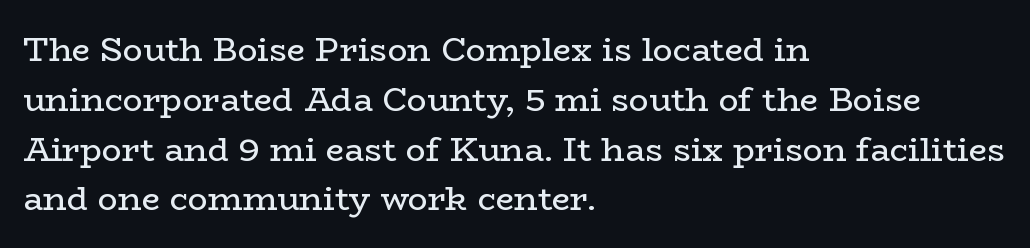
{"serif": "yes", "italic": "no", "bold": "no", "weight": "regular", "width": "wide", "stroke_contrast": "low", "x_height": "medium", "monospaced": "no", "underline": "no", "align": "left", "line_spacing": "normal", "line_spacing_ratio": 1.51, "letter_spacing": "normal", "letter_spacing_em": 0.0, "glyph_px": 33}
